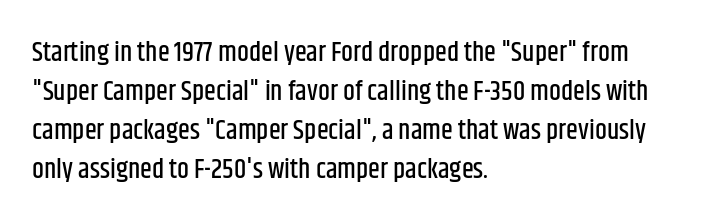
Evenly set lines give the paragraph a standard silhouette. What stands out about the letter spacing? Nothing — it is the standard amount. Glance below the letters and you will spot only blank space. The compositor pushed each line to the left boundary. The axis of the letterforms is exactly vertical.
